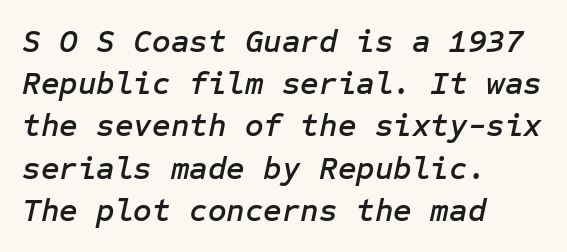
{"italic": "yes", "lean": "right", "slant_degrees": 12, "width": "normal", "stroke_contrast": "low", "x_height": "medium", "underline": "no", "align": "left", "line_spacing": "normal", "line_spacing_ratio": 1.32, "letter_spacing": "normal", "letter_spacing_em": 0.0, "glyph_px": 32}
